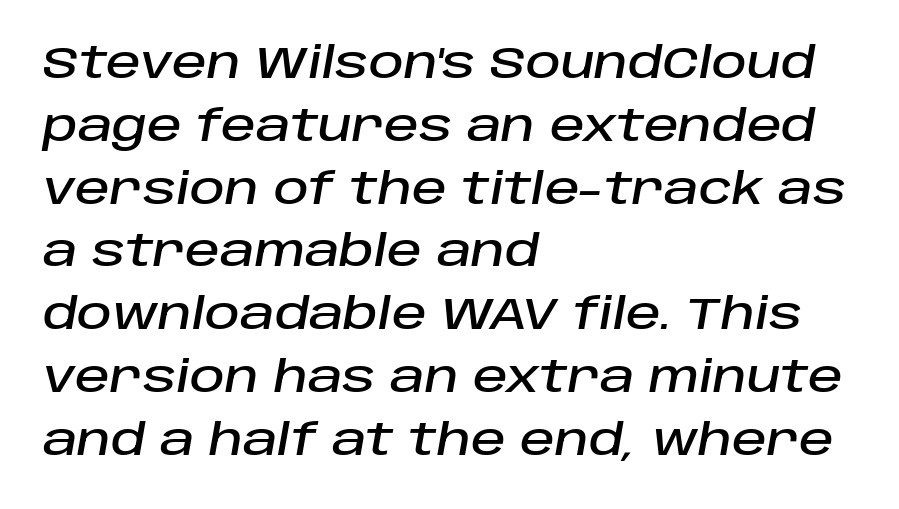
Q: Is the text italic (slanted)? A: Yes, it leans right by about 10 degrees.
Q: Is the text underlined? A: No.
Q: How is the paragraph aligned? A: Left-aligned.
Q: Is the spacing between letters normal or unusually wide? A: Normal.
Q: Is the spacing between lines tight, normal or loose? A: Normal.
Q: Width (condensed, normal, or wide)? A: Normal.
Q: Stroke contrast? A: Low.
Q: x-height? A: Large.
Q: Monospaced? A: No.
